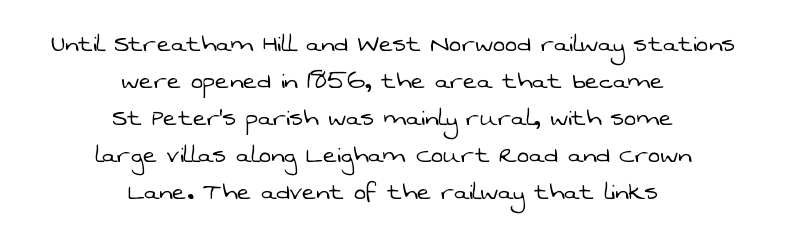
The zone under the glyphs is completely vacant. Nobody touched the tracking dial on this one. Serif or sans? Sans — the stroke terminals are bare. These lines stack symmetrically, like a column narrowing and widening about its center. The rendering uses natural spacing where letterforms have individual widths.
